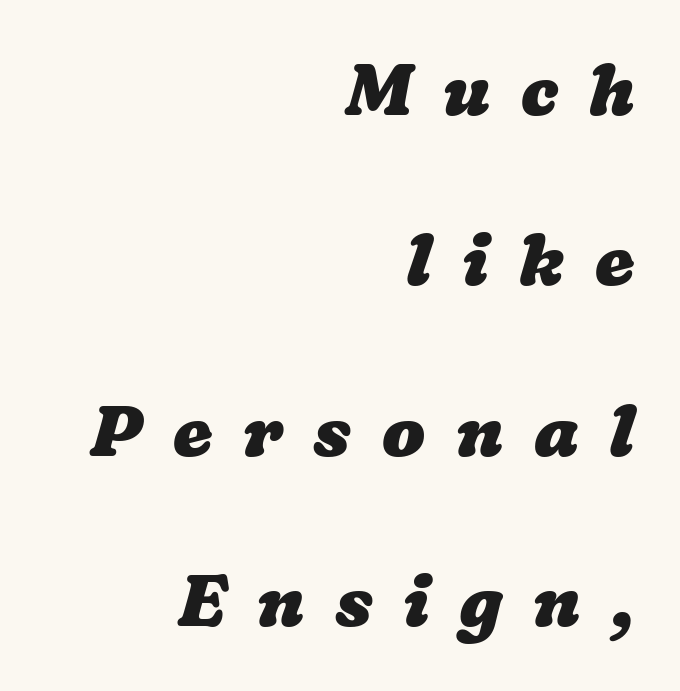
Q: Is the text bold? A: Yes.
Q: Is the text underlined? A: No.
Q: How is the paragraph aligned? A: Right-aligned.
Q: Is the spacing between letters normal or unusually wide? A: Unusually wide.
Q: Is the spacing between lines tight, normal or loose? A: Loose.
Q: Width (condensed, normal, or wide)? A: Wide.
Q: Stroke contrast? A: Low.
Q: x-height? A: Medium.
Q: Monospaced? A: No.
